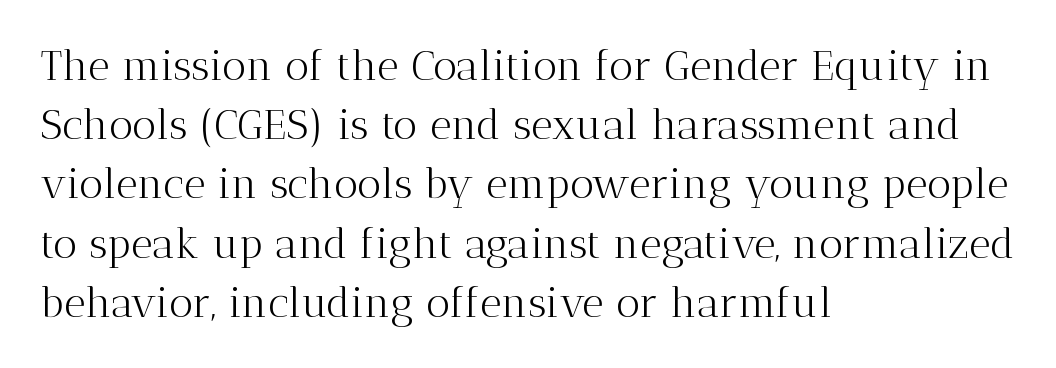
Q: Is the text bold? A: No.
Q: Is the text italic (slanted)? A: No, it is upright.
Q: Is the typeface a serif or a sans-serif typeface? A: Serif.
Q: Is the text underlined? A: No.
Q: How is the paragraph aligned? A: Left-aligned.
Q: Is the spacing between letters normal or unusually wide? A: Normal.
Q: Is the spacing between lines tight, normal or loose? A: Normal.
Q: Width (condensed, normal, or wide)? A: Normal.
Q: Stroke contrast? A: Medium.
Q: x-height? A: Medium.
Q: Monospaced? A: No.
